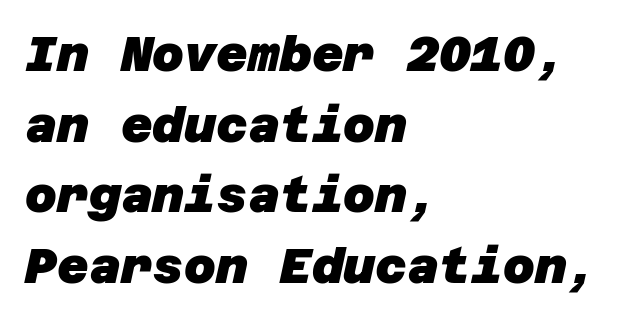
The lines are quadded left. Letterform terminals end flat and unadorned throughout the passage. Caption: bold face, heavy strokes. Is there much room between lines? A standard amount, neither cramped nor airy. A clean baseline with only descenders dipping below it. Tracking value appears to be zero — textbook default spacing.
